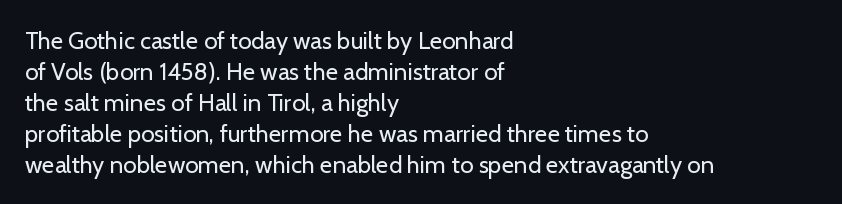
{"italic": "no", "bold": "no", "underline": "no", "align": "left", "line_spacing": "normal", "line_spacing_ratio": 1.29, "letter_spacing": "normal", "letter_spacing_em": 0.0, "glyph_px": 24}
